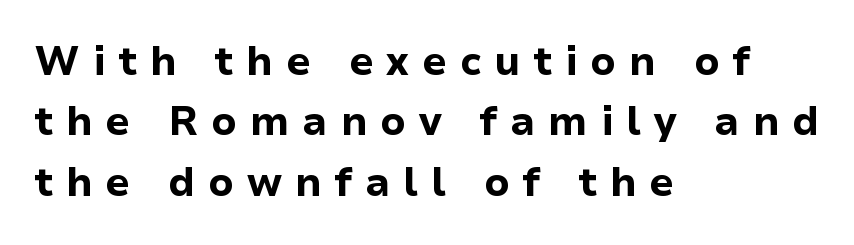
The image shows 40 px bold sans-serif type, upright; set left-aligned, normal line spacing (1.51x), unusually wide letter spacing (+0.32 em), not underlined; low stroke contrast and a medium x-height.
